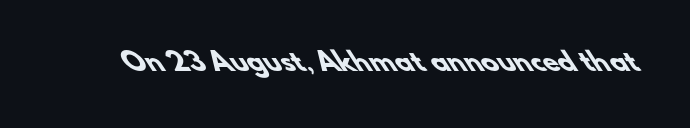
Q: Is the text bold? A: Yes.
Q: Is the text underlined? A: No.
Q: Is the spacing between letters normal or unusually wide? A: Normal.
